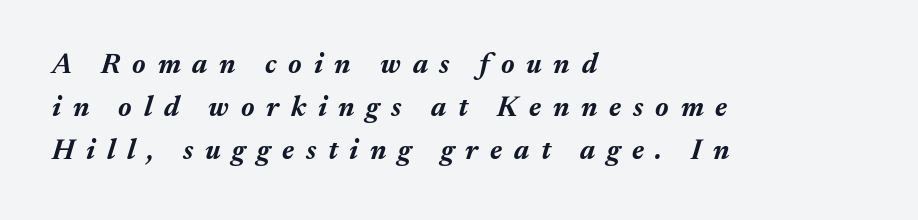
Q: Is the text bold? A: Yes.
Q: Is the text italic (slanted)? A: Yes, it leans right by about 17 degrees.
Q: Is the text underlined? A: No.
Q: How is the paragraph aligned? A: Left-aligned.
Q: Is the spacing between letters normal or unusually wide? A: Unusually wide.
Q: Is the spacing between lines tight, normal or loose? A: Normal.
Q: Width (condensed, normal, or wide)? A: Normal.
Q: Stroke contrast? A: Medium.
Q: x-height? A: Medium.
Q: Monospaced? A: No.
